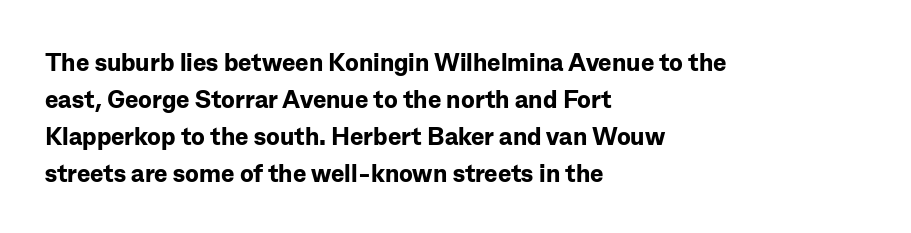
Horizontally, the lines are justified to the leading edge only. These words are printed bold, with thick strokes throughout. These lines sit exactly where default settings would place them. Every character sits straight up, as roman type does. Beneath every word, the page is bare.
